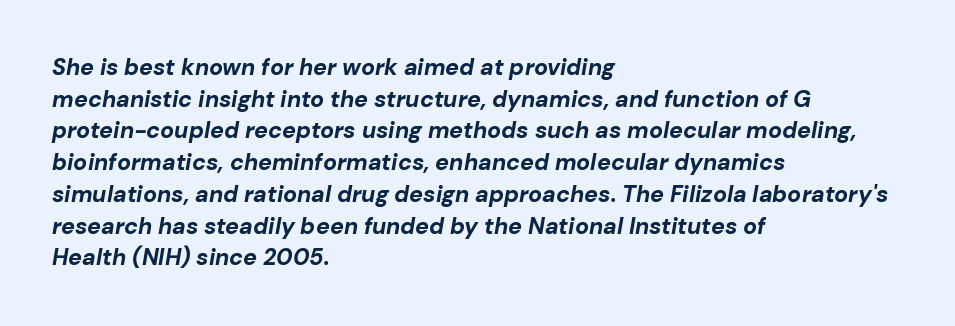
Characters follow at the spacing the type designer built in. It's the slanting kind of type. Descenders are the only things crossing below the line. The paragraph has a hard left edge and a soft right edge. The characters look thick and weighty, a clear bold.
